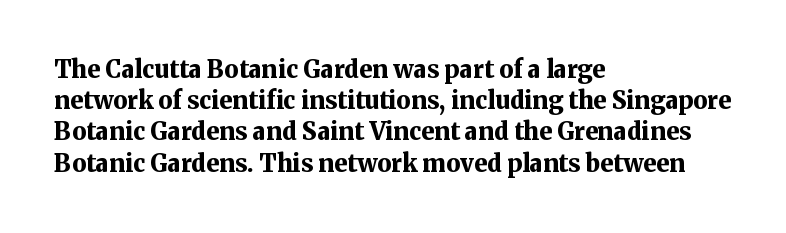
The image shows 24 px bold type, upright; set left-aligned, normal line spacing (1.3x), normal letter spacing, not underlined.
